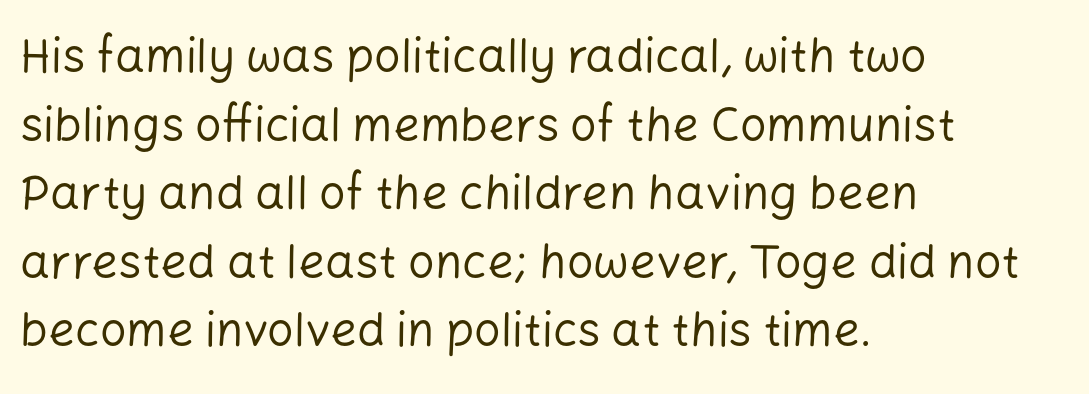
{"serif": "no", "italic": "no", "bold": "no", "weight": "regular", "width": "normal", "stroke_contrast": "low", "x_height": "medium", "monospaced": "no", "underline": "no", "align": "left", "line_spacing": "normal", "line_spacing_ratio": 1.46, "letter_spacing": "normal", "letter_spacing_em": 0.0, "glyph_px": 47}
